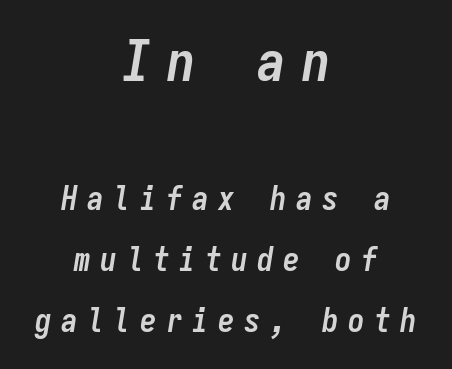
{"italic": "yes", "lean": "right", "slant_degrees": 9, "bold": "yes", "weight": "semibold", "width": "condensed", "stroke_contrast": "low", "x_height": "medium", "monospaced": "yes", "underline": "no", "align": "center", "line_spacing_ratio": 1.86, "letter_spacing": "wide", "letter_spacing_em": 0.29, "larger_block": "first", "size_ratio": 1.73, "glyph_px": 57}
